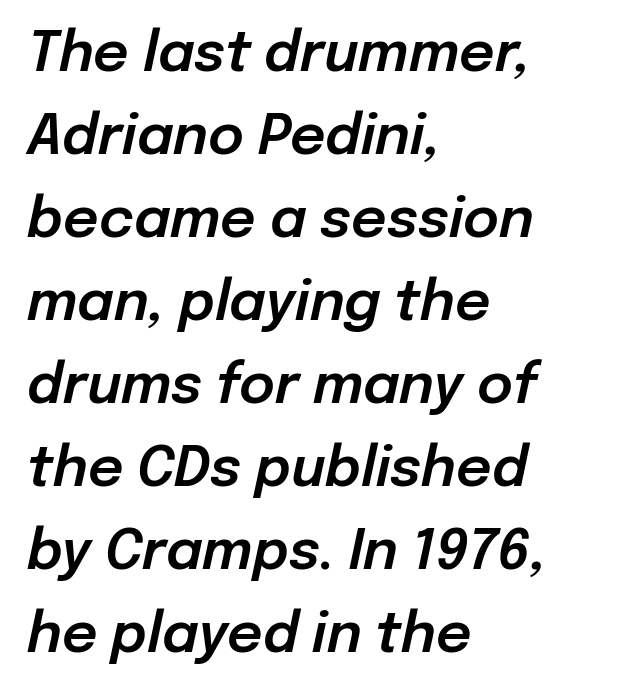
Does the copy run flush right? No — it runs flush left. Has an underline been added? It has not. This block has exactly the height ordinary leading produces. Students, note that the glyphs here touch the page at normal intervals.
